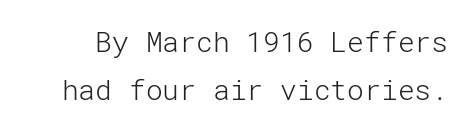
{"serif": "no", "italic": "no", "bold": "no", "weight": "light", "width": "normal", "stroke_contrast": "low", "x_height": "medium", "underline": "no", "line_spacing_ratio": 1.73, "letter_spacing": "normal", "letter_spacing_em": 0.0, "glyph_px": 28}
